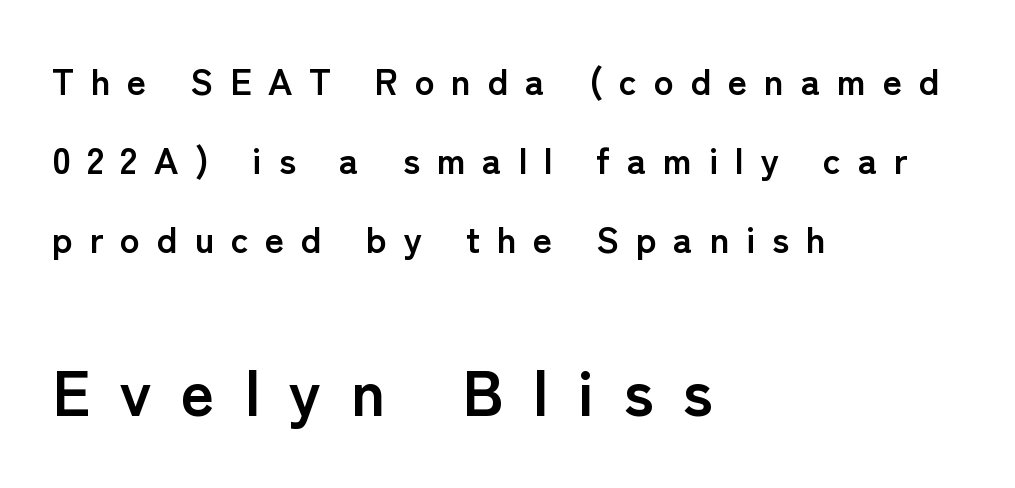
It's the straight-up-and-down kind of type. Characters follow at a spacing far wider than the type designer built in. The more generous point size was reserved for the lower chunk. Widely set lines give the paragraph a tall, airy silhouette.
